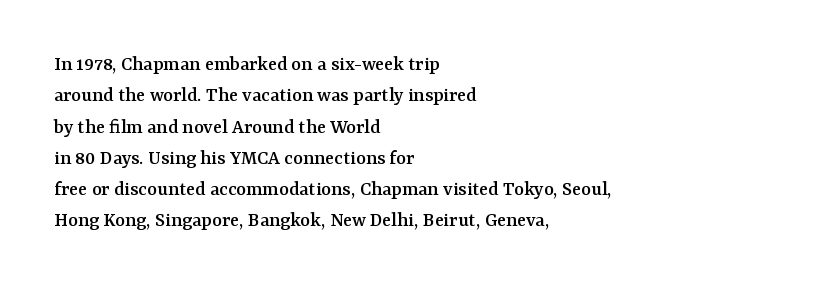
The compositor pushed each line to the left boundary. The designer left line spacing at the default. The rendering keeps characters at their native spacing. No italicization has been applied; the sample stays upright. Clear beneath every line of the passage.
